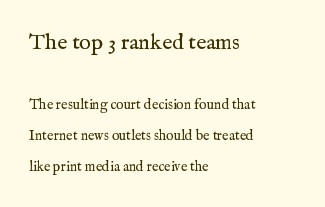
Every character sits straight up, as roman type does. What stands out about the letter spacing? Nothing — it is the standard amount. Leading is clearly above the norm, producing a sparse column. One-word summary of the alignment: left. This reads as an unemphasized weight, regular at the heaviest.
